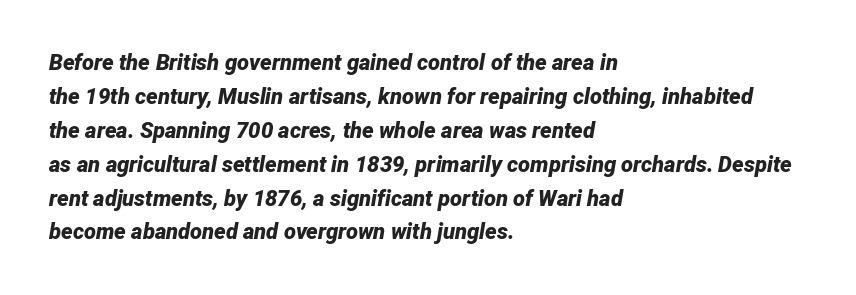
Underlining? Definitely not there. Reading down the column, the eye jumps a familiar distance to each next line. Heavy, bold letterforms. Nothing unusual about the tracking: characters are spaced as the font intends. Posture: slanted. Horizontal alignment here is leftward, the default for most running prose.
